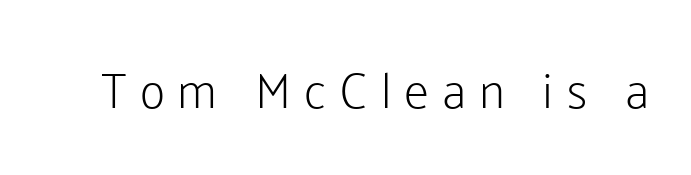
Q: Is the text bold? A: No.
Q: Is the text italic (slanted)? A: No, it is upright.
Q: Is the typeface a serif or a sans-serif typeface? A: Sans-serif.
Q: Is the text underlined? A: No.
Q: Is the spacing between letters normal or unusually wide? A: Unusually wide.
Q: Width (condensed, normal, or wide)? A: Normal.
Q: Stroke contrast? A: Low.
Q: x-height? A: Medium.
Q: Monospaced? A: No.
